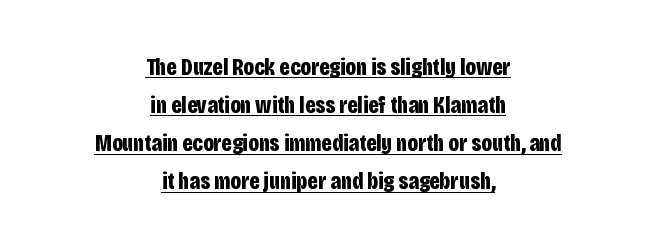
The image shows 24 px bold type, upright; set centered, normal line spacing (1.59x), normal letter spacing, underlined.
